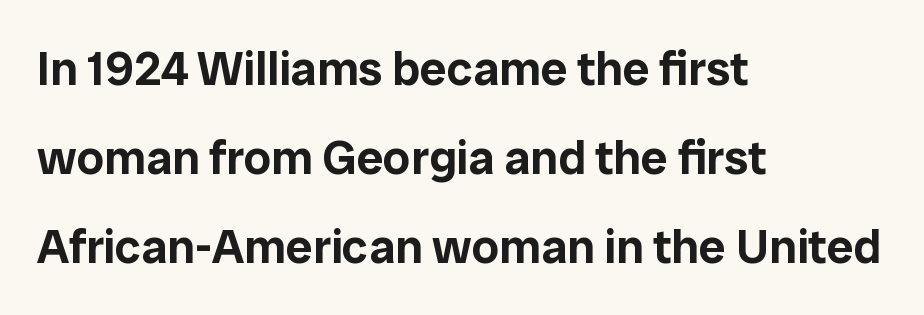
Q: Is the text italic (slanted)? A: No, it is upright.
Q: Is the typeface a serif or a sans-serif typeface? A: Sans-serif.
Q: Is the text underlined? A: No.
Q: How is the paragraph aligned? A: Left-aligned.
Q: Is the spacing between letters normal or unusually wide? A: Normal.
Q: Width (condensed, normal, or wide)? A: Normal.
Q: Stroke contrast? A: Low.
Q: x-height? A: Medium.
Q: Monospaced? A: No.
